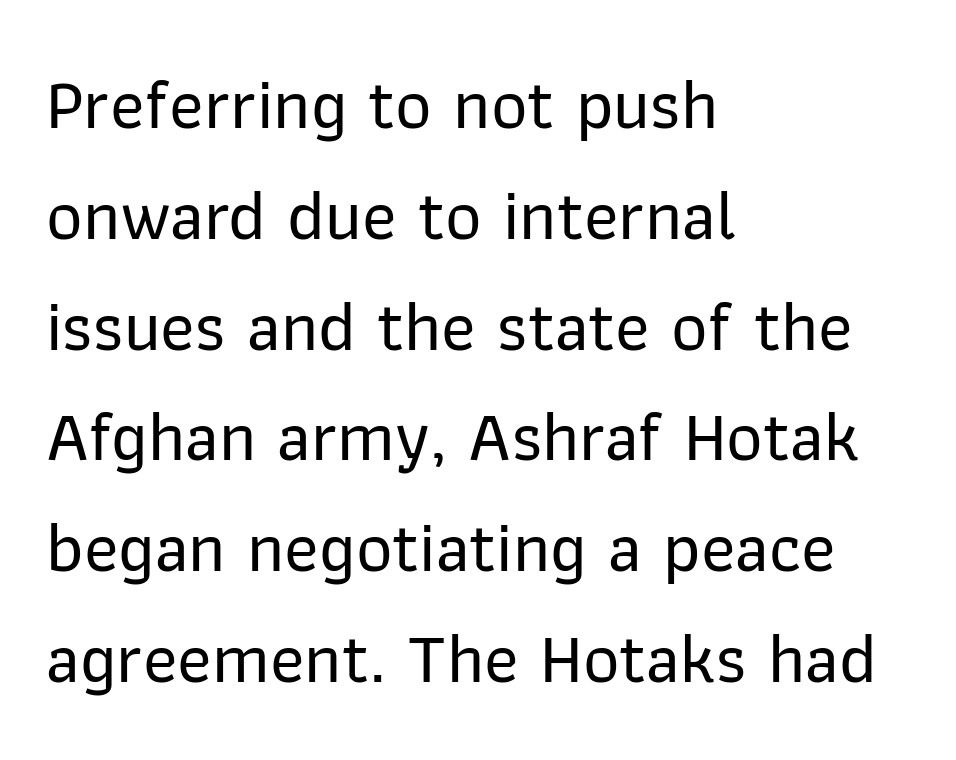
Every stem runs plumb, perpendicular to the baseline. Has an underline been added? It has not. A classic flush-left, rag-right setting is used for this passage. In terms of letterform style, serifs are entirely absent.
